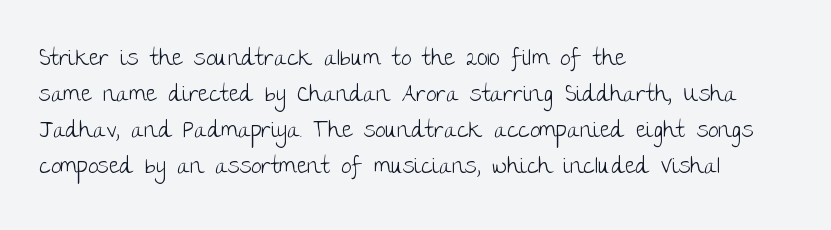
Q: Is the text bold? A: No.
Q: Is the text italic (slanted)? A: No, it is upright.
Q: Is the text underlined? A: No.
Q: How is the paragraph aligned? A: Left-aligned.
Q: Is the spacing between letters normal or unusually wide? A: Normal.
Q: Is the spacing between lines tight, normal or loose? A: Normal.
